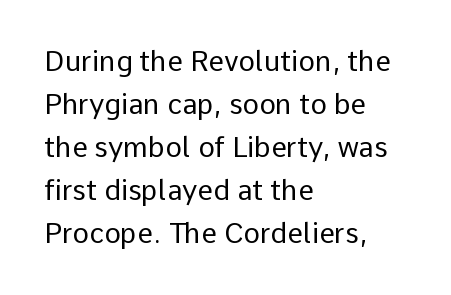
Q: Is the text bold? A: No.
Q: Is the text italic (slanted)? A: No, it is upright.
Q: Is the typeface a serif or a sans-serif typeface? A: Sans-serif.
Q: Is the text underlined? A: No.
Q: How is the paragraph aligned? A: Left-aligned.
Q: Is the spacing between letters normal or unusually wide? A: Normal.
Q: Is the spacing between lines tight, normal or loose? A: Normal.
Q: Width (condensed, normal, or wide)? A: Normal.
Q: Stroke contrast? A: Low.
Q: x-height? A: Medium.
Q: Monospaced? A: No.
